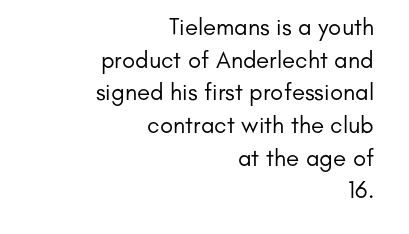
Q: Is the text bold? A: No.
Q: Is the text italic (slanted)? A: No, it is upright.
Q: Is the text underlined? A: No.
Q: How is the paragraph aligned? A: Right-aligned.
Q: Is the spacing between letters normal or unusually wide? A: Normal.
Q: Is the spacing between lines tight, normal or loose? A: Normal.
